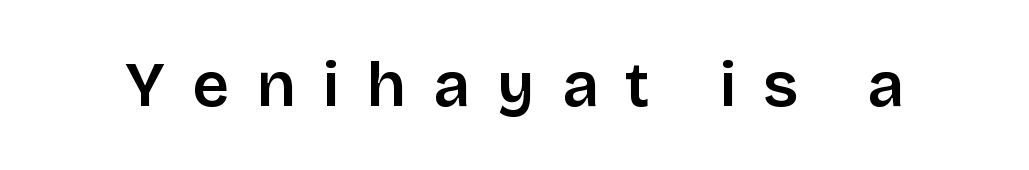
The image shows 64 px semibold sans-serif type, upright; set unusually wide letter spacing (+0.42 em), not underlined; low stroke contrast and a large x-height.
